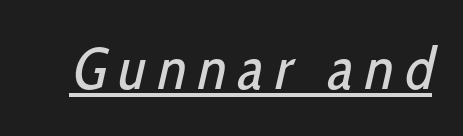
Q: Is the text bold? A: No.
Q: Is the typeface a serif or a sans-serif typeface? A: Sans-serif.
Q: Is the text underlined? A: Yes.
Q: Is the spacing between letters normal or unusually wide? A: Unusually wide.
Q: Width (condensed, normal, or wide)? A: Condensed.
Q: Stroke contrast? A: Low.
Q: x-height? A: Medium.
Q: Monospaced? A: No.
